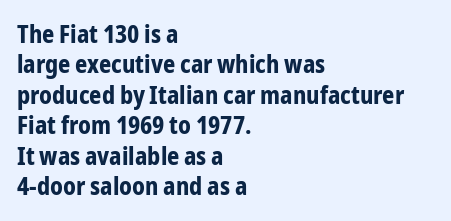
{"italic": "no", "bold": "yes", "underline": "no", "align": "left", "line_spacing": "normal", "line_spacing_ratio": 1.27, "letter_spacing": "normal", "letter_spacing_em": 0.0, "glyph_px": 24}
